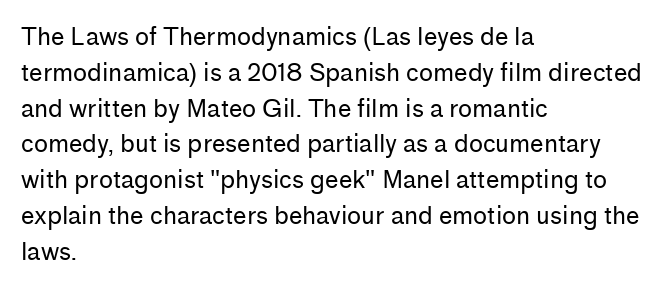
Q: Is the text bold? A: No.
Q: Is the text italic (slanted)? A: No, it is upright.
Q: Is the text underlined? A: No.
Q: How is the paragraph aligned? A: Left-aligned.
Q: Is the spacing between letters normal or unusually wide? A: Normal.
Q: Is the spacing between lines tight, normal or loose? A: Normal.
